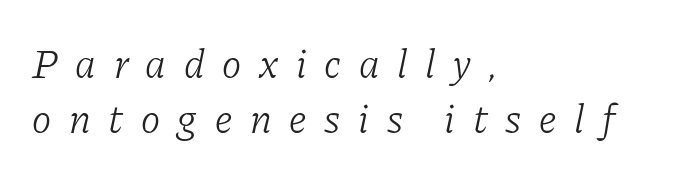
{"serif": "yes", "italic": "yes", "lean": "right", "slant_degrees": 11, "bold": "no", "weight": "light", "width": "normal", "stroke_contrast": "low", "x_height": "medium", "monospaced": "no", "underline": "no", "align": "left", "line_spacing": "normal", "line_spacing_ratio": 1.33, "letter_spacing": "wide", "letter_spacing_em": 0.43, "glyph_px": 41}
